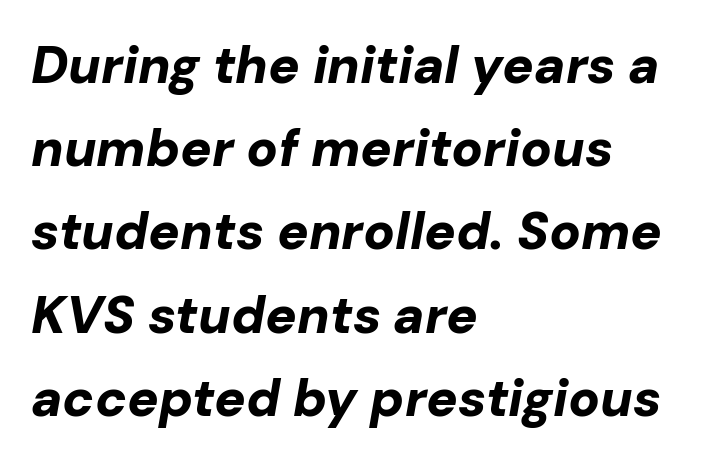
The image shows 52 px bold type, italic (leaning right); set left-aligned, normal line spacing (1.6x), normal letter spacing, not underlined; low stroke contrast and a medium x-height.
